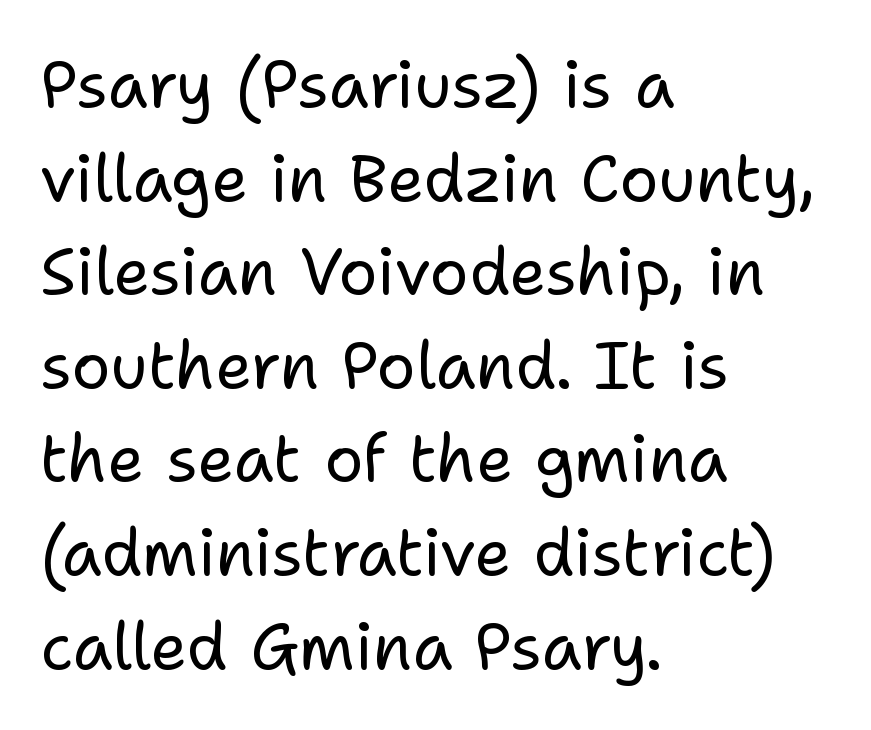
Q: Is the text bold? A: No.
Q: Is the text italic (slanted)? A: No, it is upright.
Q: Is the typeface a serif or a sans-serif typeface? A: Sans-serif.
Q: Is the text underlined? A: No.
Q: How is the paragraph aligned? A: Left-aligned.
Q: Is the spacing between letters normal or unusually wide? A: Normal.
Q: Is the spacing between lines tight, normal or loose? A: Normal.
Q: Width (condensed, normal, or wide)? A: Normal.
Q: Stroke contrast? A: Low.
Q: x-height? A: Medium.
Q: Monospaced? A: No.
